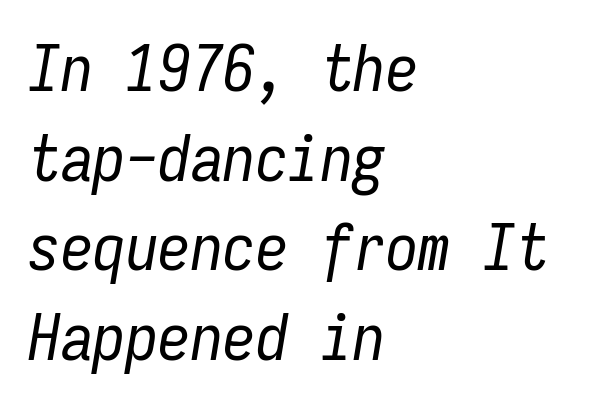
Q: Is the text bold? A: No.
Q: Is the text italic (slanted)? A: Yes, it leans right by about 9 degrees.
Q: Is the text underlined? A: No.
Q: How is the paragraph aligned? A: Left-aligned.
Q: Is the spacing between letters normal or unusually wide? A: Normal.
Q: Is the spacing between lines tight, normal or loose? A: Normal.
Q: Width (condensed, normal, or wide)? A: Condensed.
Q: Stroke contrast? A: Low.
Q: x-height? A: Medium.
Q: Monospaced? A: Yes.
